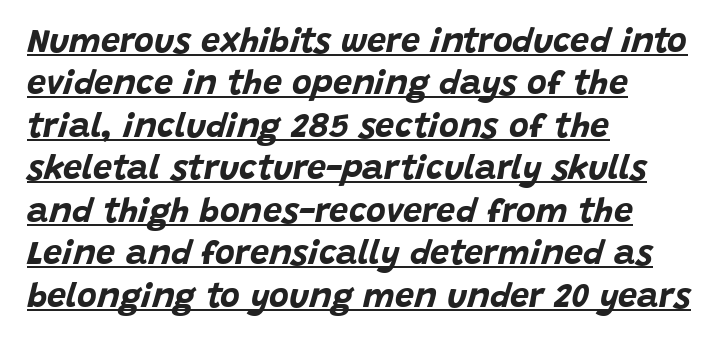
Q: Is the text bold? A: Yes.
Q: Is the text italic (slanted)? A: Yes, it leans right by about 15 degrees.
Q: Is the text underlined? A: Yes.
Q: How is the paragraph aligned? A: Left-aligned.
Q: Is the spacing between letters normal or unusually wide? A: Normal.
Q: Is the spacing between lines tight, normal or loose? A: Normal.
Q: Width (condensed, normal, or wide)? A: Normal.
Q: Stroke contrast? A: Low.
Q: x-height? A: Large.
Q: Monospaced? A: No.
